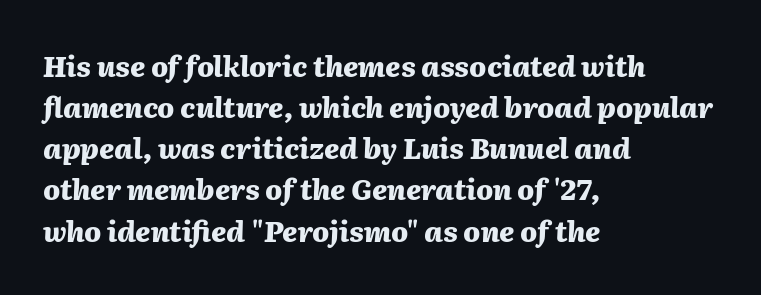
The image shows 28 px heavy type, italic (leaning right); set left-aligned, normal line spacing (1.47x), normal letter spacing, not underlined; medium stroke contrast and a medium x-height.
